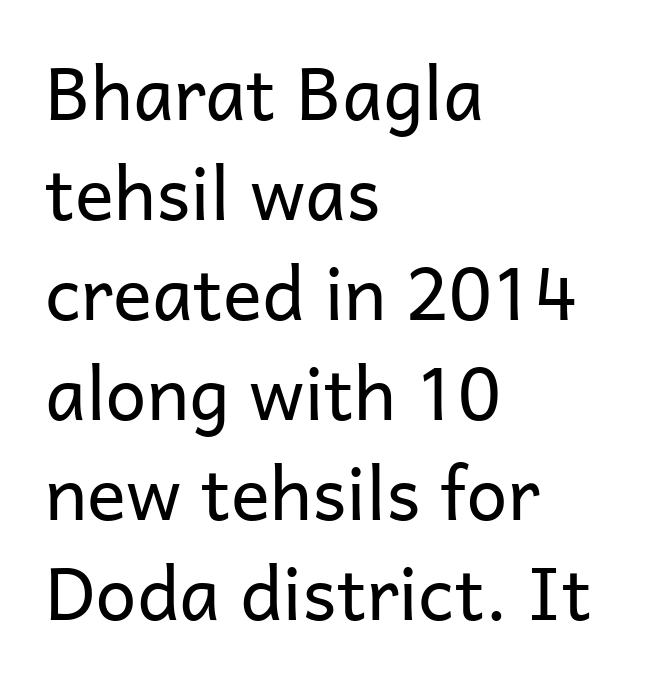
{"serif": "no", "italic": "no", "bold": "no", "weight": "regular", "width": "normal", "stroke_contrast": "low", "x_height": "medium", "monospaced": "no", "underline": "no", "align": "left", "line_spacing": "normal", "line_spacing_ratio": 1.37, "letter_spacing": "normal", "letter_spacing_em": 0.0, "glyph_px": 73}
